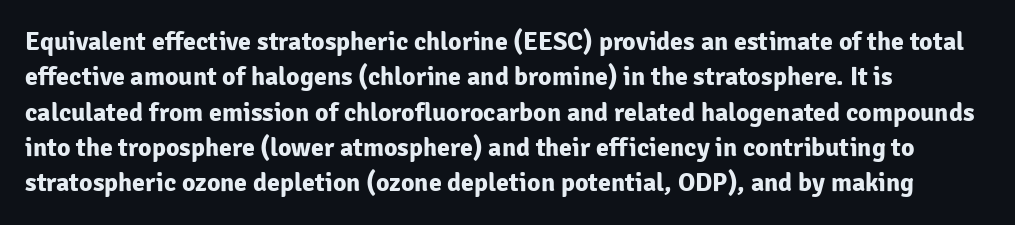
{"italic": "no", "bold": "yes", "underline": "no", "align": "left", "line_spacing": "normal", "line_spacing_ratio": 1.36, "letter_spacing": "normal", "letter_spacing_em": 0.0, "glyph_px": 26}
